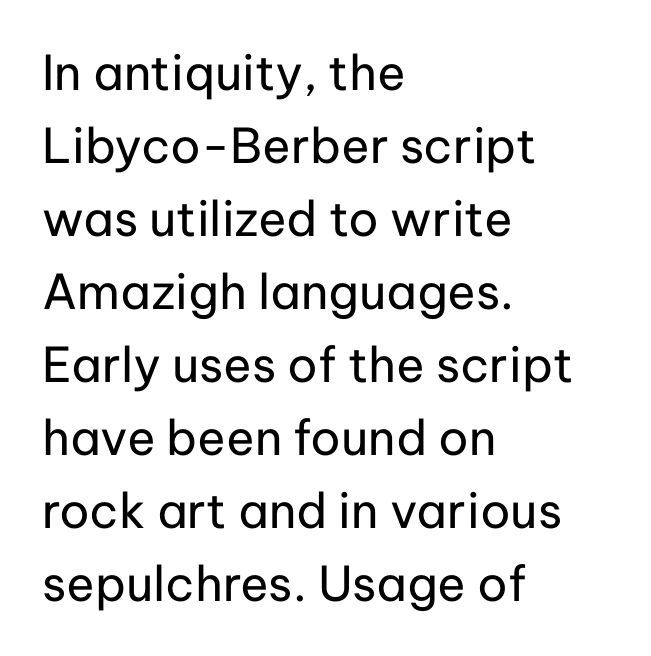
The image shows 48 px regular-weight sans-serif type, upright; set left-aligned, normal line spacing (1.52x), normal letter spacing, not underlined; low stroke contrast and a medium x-height.
